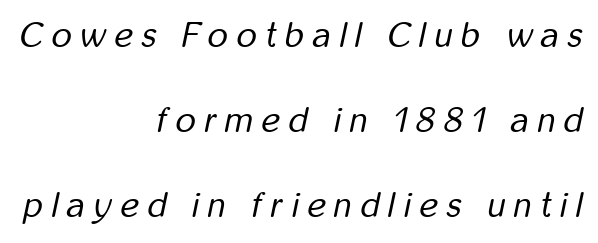
{"italic": "yes", "lean": "right", "slant_degrees": 12, "bold": "no", "weight": "regular", "width": "condensed", "stroke_contrast": "low", "x_height": "medium", "monospaced": "no", "underline": "no", "align": "right", "line_spacing": "loose", "line_spacing_ratio": 2.43, "letter_spacing": "wide", "letter_spacing_em": 0.25, "glyph_px": 35}
